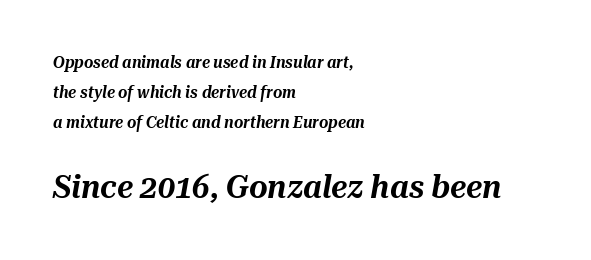
The image shows 32 px text type, italic (leaning right); set left-aligned, line spacing 1.87x, normal letter spacing, not underlined; the second (bottom) block is 2.0x larger; medium stroke contrast and a medium x-height.
